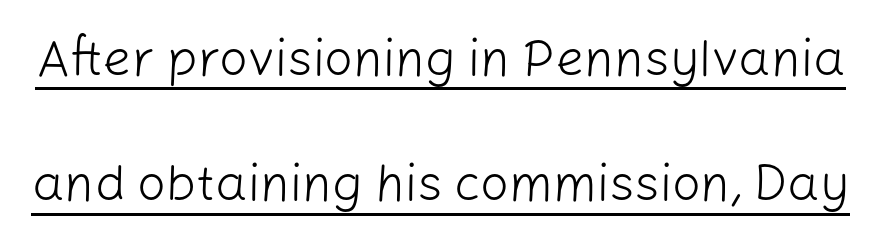
Check where the strokes stop: nothing finishes them off — pure sans. The typesetter has applied underlining to the passage shown. These lines were composed using upright roman letters. The passage shown is not bold in any degree. Character widths vary here, with narrow letters taking less room than wide ones.
